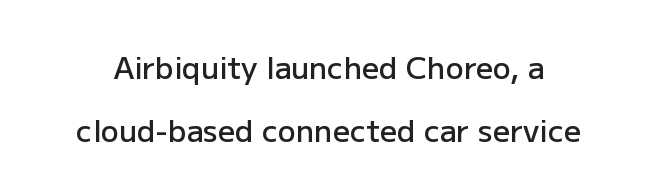
The image shows 30 px semibold sans-serif type, upright; set loose line spacing (2.09x), normal letter spacing, not underlined; low stroke contrast and a medium x-height.
